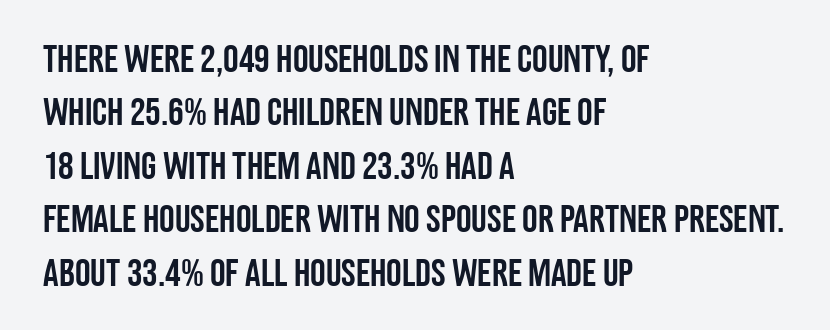
The image shows 39 px condensed sans-serif type, upright; set left-aligned, normal line spacing (1.37x), normal letter spacing, not underlined; low stroke contrast and a large x-height.
